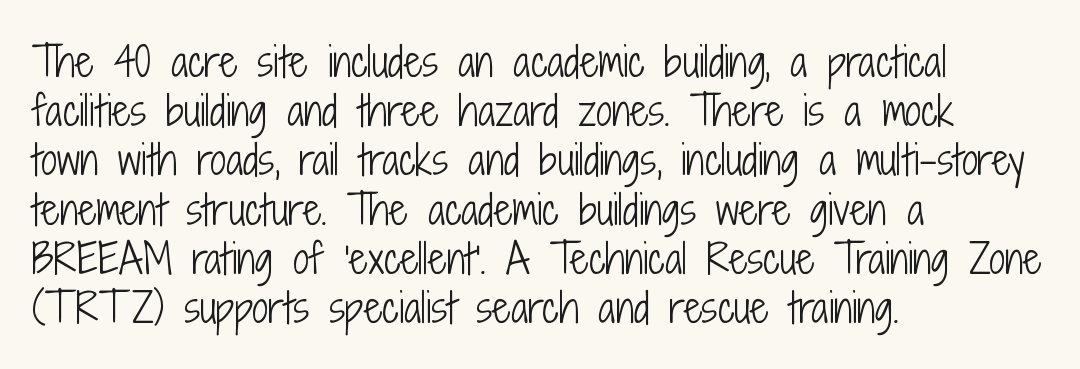
{"serif": "no", "italic": "no", "bold": "no", "weight": "light", "width": "condensed", "stroke_contrast": "low", "x_height": "medium", "monospaced": "no", "underline": "no", "align": "left", "line_spacing_ratio": 1.23, "letter_spacing": "normal", "letter_spacing_em": 0.0, "glyph_px": 40}
